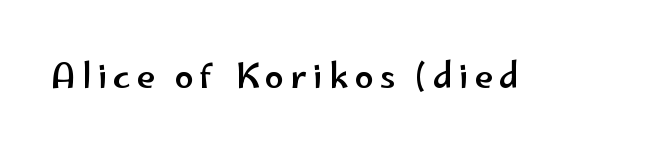
Just letters on the line, the space beneath them empty. Vertical strokes here are truly vertical. The passage shown is typed in a proportional face where columns would drift. Nothing sits at the stroke ends, so this counts as sans-serif.
